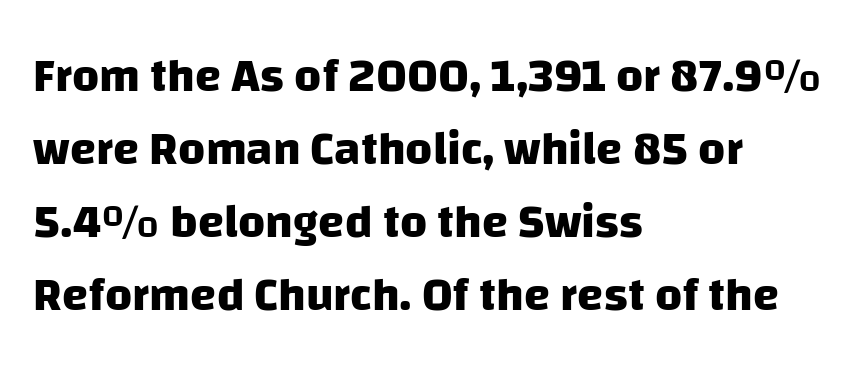
The image shows 47 px heavy sans-serif type; set left-aligned, normal line spacing (1.55x), normal letter spacing, not underlined; low stroke contrast and a large x-height.
